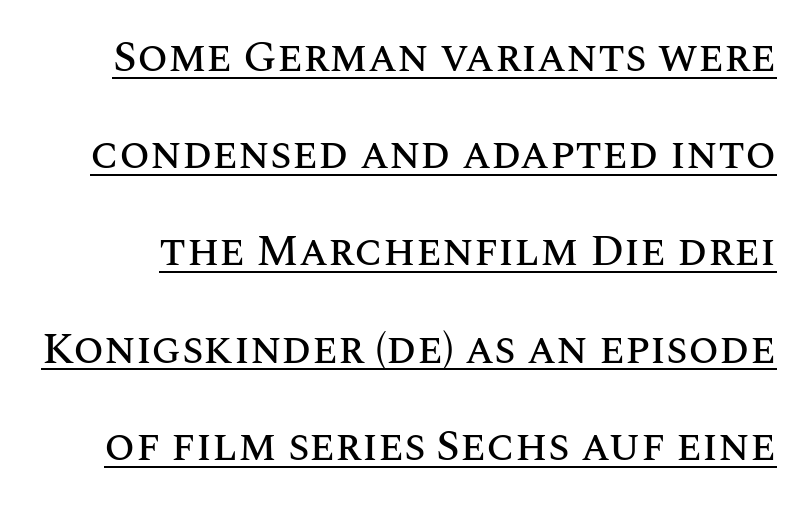
The letters advance in unequal steps, a hallmark of proportional type. What stands out about the letter spacing? Nothing — it is the standard amount. The face used here appears with an underline applied. Italic: no, the glyphs are upright roman. Line spacing here is loose.
